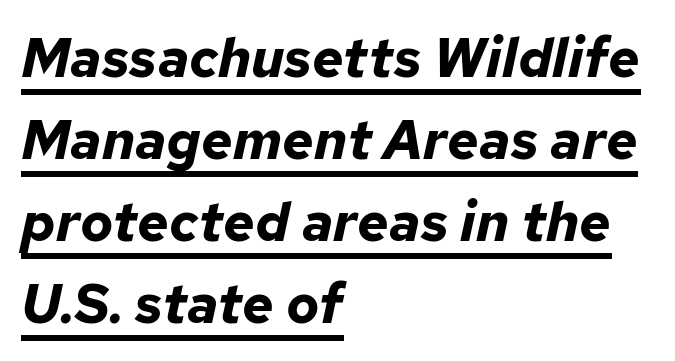
Descenders here cross a horizontal rule under the line. The line texture is even and compact thanks to regular tracking. Quick note: italic. Left-aligned paragraph, ragged on the right.
